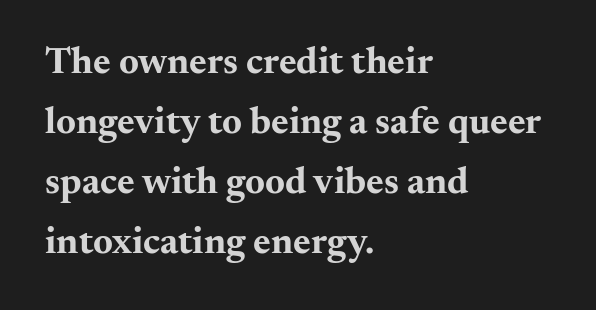
The image shows 38 px bold, wide serif type, upright; set left-aligned, normal line spacing (1.58x), normal letter spacing, not underlined; medium stroke contrast and a small x-height.
